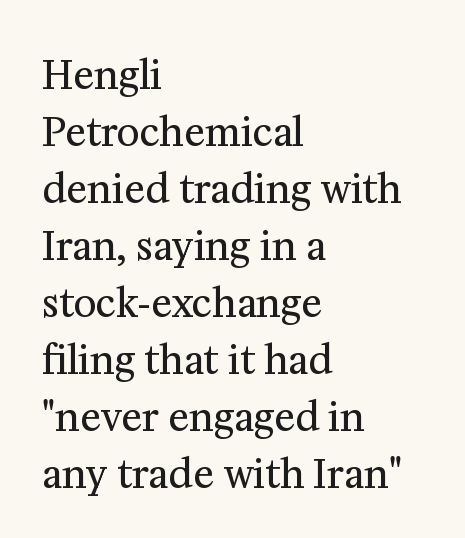
No letter is thick-stroked: the sample isn't bold. Underline: absent. The typography opts for an upright posture over an oblique one. Horizontal bands of white between lines are of average thickness.
